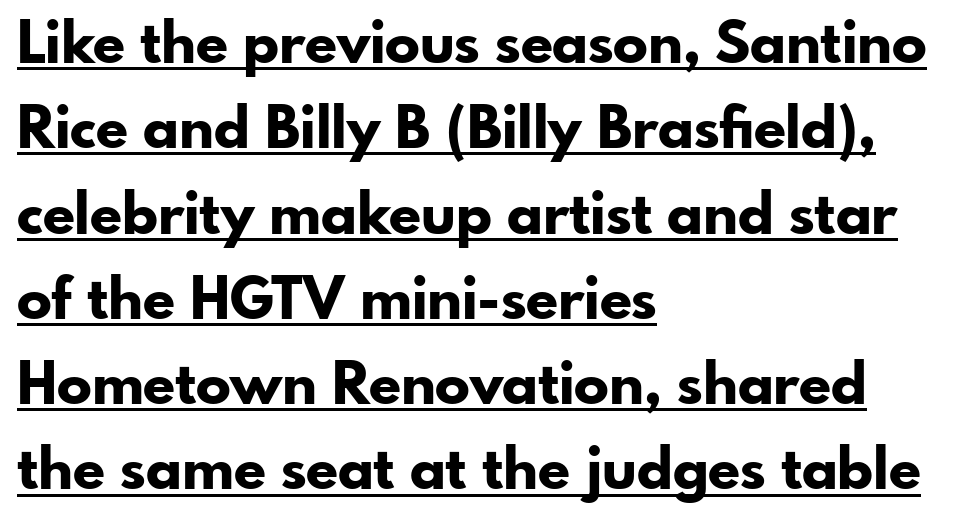
Honestly, the letter spacing is just normal — you wouldn't notice it. Underlined type. The rendering uses a moderate line-height, typical for paragraphs. Italic? Not at all — the glyphs are vertical.
